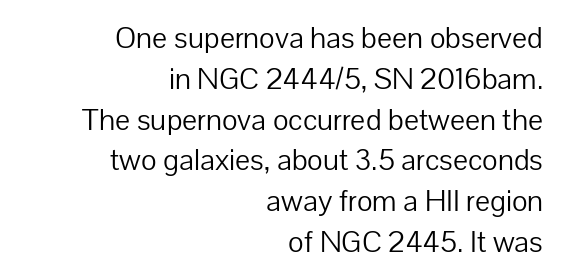
Just letters on the line, the space beneath them empty. These lines are rendered in a variable-pitch font. A light-to-regular cut is what we see here. These lines were composed using upright roman letters.
